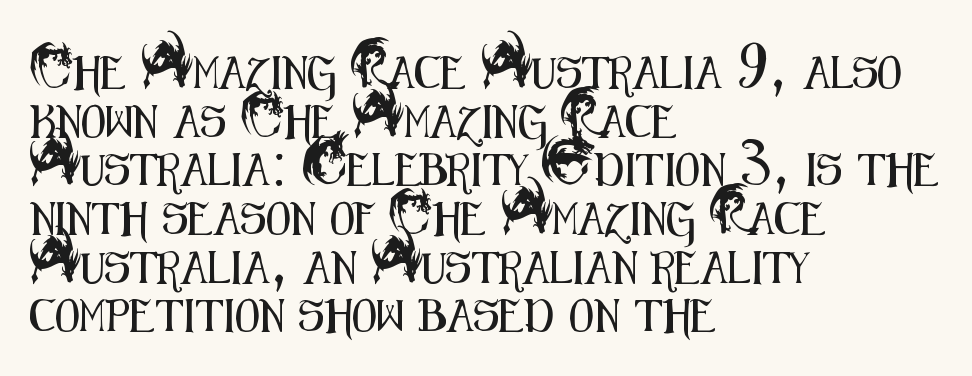
A bare baseline throughout the passage. Characters remain perfectly vertical along every line. Observe the ordinary spacing: letters are neighbours, not strangers. A typesetter would call this proportional, since set widths differ per character. Horizontally, the lines are justified to the leading edge only.
